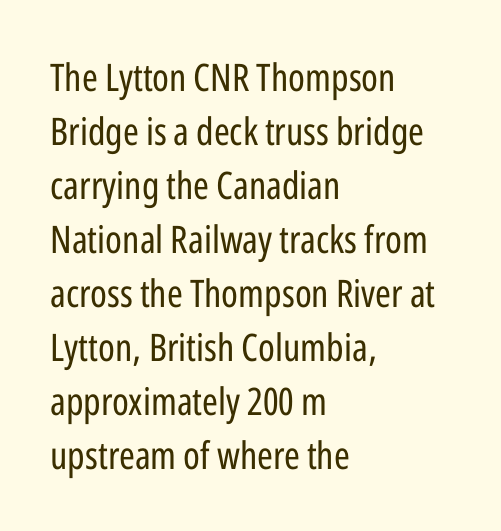
{"serif": "no", "italic": "no", "bold": "no", "weight": "regular", "width": "condensed", "stroke_contrast": "low", "x_height": "medium", "monospaced": "no", "underline": "no", "align": "left", "line_spacing": "normal", "line_spacing_ratio": 1.42, "letter_spacing": "normal", "letter_spacing_em": 0.0, "glyph_px": 38}
